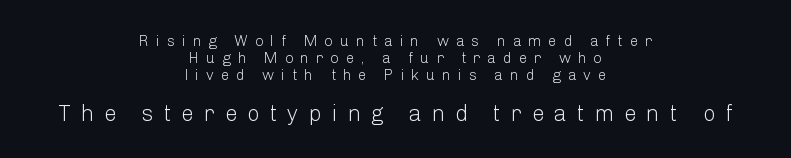
{"italic": "no", "bold": "no", "underline": "no", "align": "center", "line_spacing": "tight", "line_spacing_ratio": 1.14, "letter_spacing": "wide", "letter_spacing_em": 0.46, "larger_block": "second", "size_ratio": 1.47, "glyph_px": 22}
